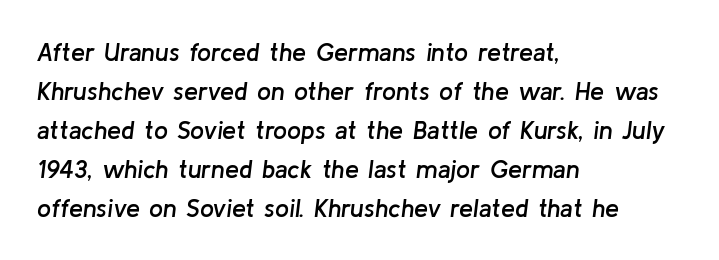
{"italic": "yes", "lean": "right", "slant_degrees": 8, "bold": "semi", "underline": "no", "align": "left", "line_spacing": "normal", "line_spacing_ratio": 1.56, "letter_spacing": "normal", "letter_spacing_em": 0.0, "glyph_px": 25}
